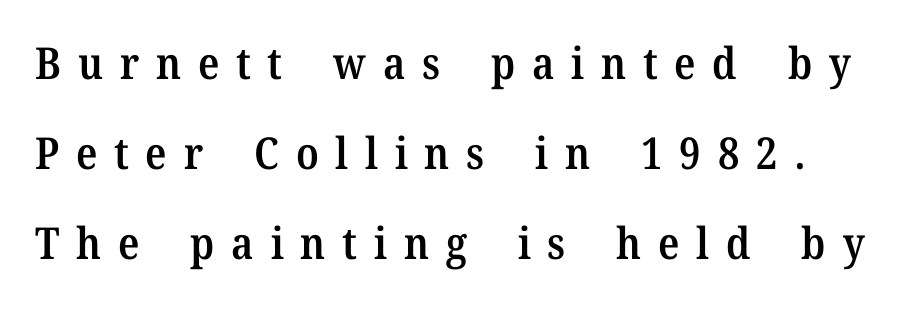
The image shows 44 px semibold serif type, upright; set loose line spacing (2.05x), unusually wide letter spacing (+0.38 em), not underlined; medium stroke contrast and a medium x-height.
